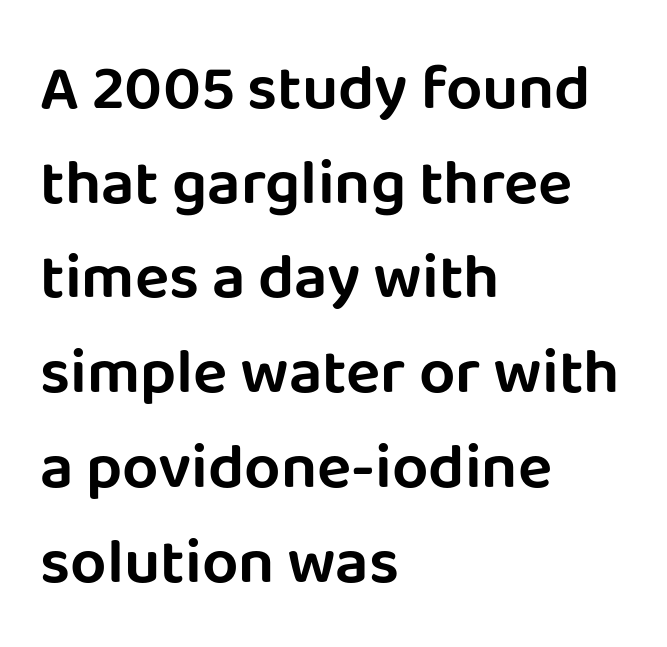
{"serif": "no", "italic": "no", "width": "normal", "stroke_contrast": "low", "x_height": "large", "monospaced": "no", "underline": "no", "align": "left", "line_spacing": "normal", "line_spacing_ratio": 1.48, "letter_spacing": "normal", "letter_spacing_em": 0.0, "glyph_px": 64}
